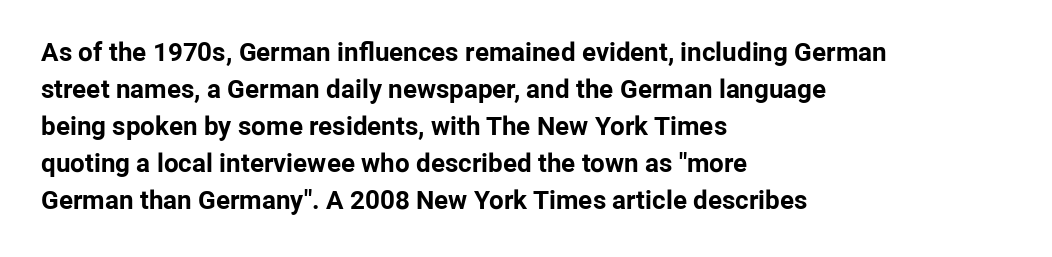
The image shows 26 px bold type, upright; set left-aligned, normal line spacing (1.42x), normal letter spacing, not underlined.
